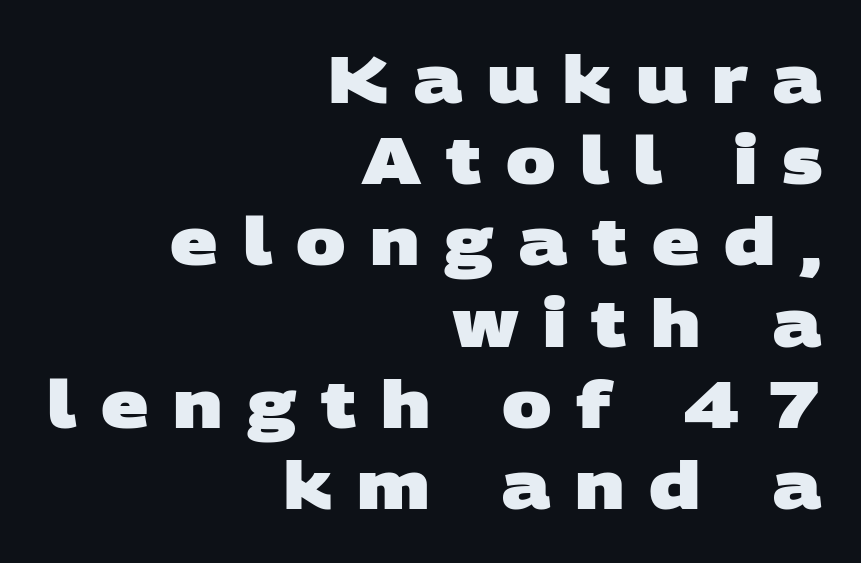
Q: Is the text bold? A: Yes.
Q: Is the typeface a serif or a sans-serif typeface? A: Sans-serif.
Q: Is the text underlined? A: No.
Q: How is the paragraph aligned? A: Right-aligned.
Q: Is the spacing between letters normal or unusually wide? A: Unusually wide.
Q: Width (condensed, normal, or wide)? A: Wide.
Q: Stroke contrast? A: Low.
Q: x-height? A: Large.
Q: Monospaced? A: No.
